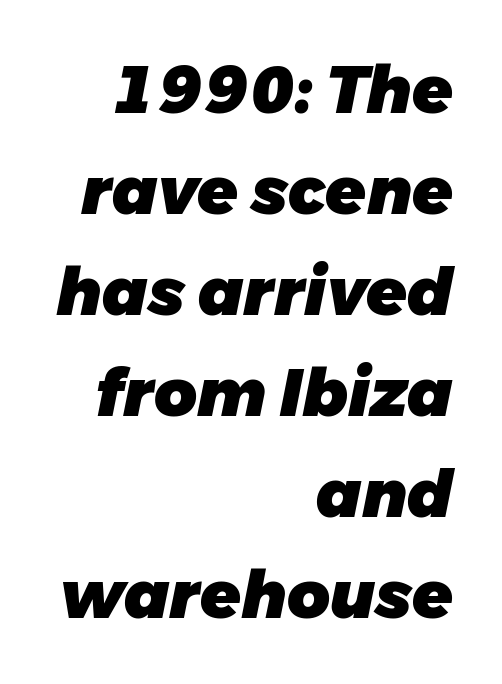
The horizontal fit of the characters is conventional and even. The axis of the letterforms is tilted away from vertical. Each letter keeps its own natural width here, so spacing adapts to shape. Students, observe: this is what conventionally led text looks like. Thick stems and heavy bowls — unmistakably bold. A student would call this right alignment; a typographer would say flush right, rag left.
